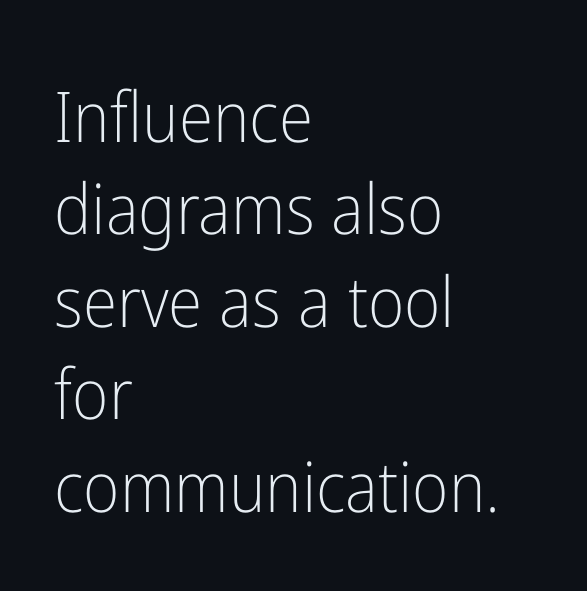
The image shows 70 px light, condensed sans-serif type, upright; set left-aligned, normal line spacing (1.32x), normal letter spacing, not underlined; low stroke contrast and a medium x-height.
